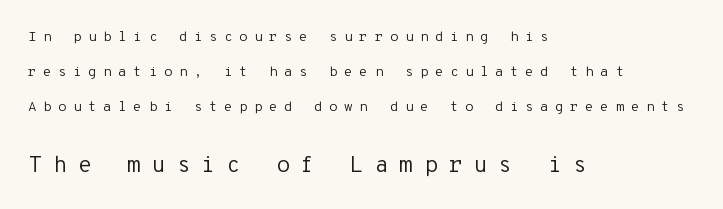
{"italic": "no", "bold": "no", "underline": "no", "align": "left", "line_spacing": "loose", "line_spacing_ratio": 2.49, "letter_spacing": "wide", "letter_spacing_em": 0.46, "larger_block": "second", "size_ratio": 1.64, "glyph_px": 23}
